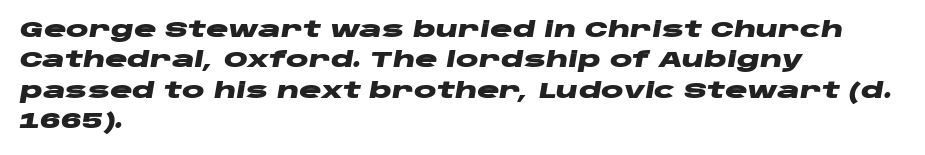
The image shows 21 px bold type, italic (leaning right); set left-aligned, normal line spacing (1.45x), normal letter spacing, not underlined.
